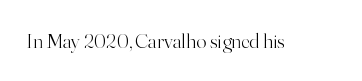
{"italic": "no", "bold": "no", "underline": "no", "letter_spacing": "normal", "letter_spacing_em": 0.0, "glyph_px": 21}
